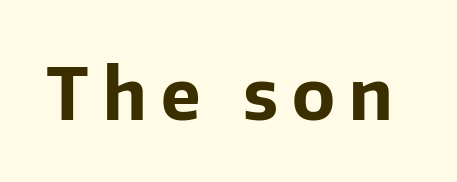
A dark, heavy texture on the line: the type is bold. Letterform terminals end flat and unadorned throughout the passage. Underlining? Definitely not there. This sample uses an upright cut, with every glyph sitting square on the baseline. Each word looks stretched out because of the extra space between its letters.
